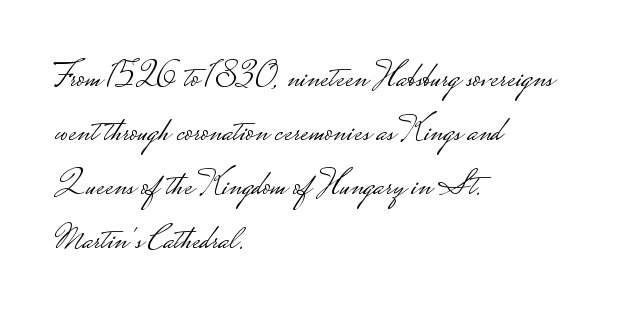
{"serif": "no", "bold": "no", "weight": "light", "width": "wide", "stroke_contrast": "low", "monospaced": "no", "underline": "no", "align": "left", "line_spacing": "normal", "line_spacing_ratio": 1.54, "letter_spacing": "normal", "letter_spacing_em": 0.0, "glyph_px": 35}
